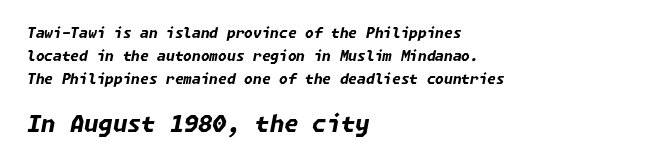
{"italic": "yes", "lean": "right", "slant_degrees": 11, "bold": "yes", "underline": "no", "align": "left", "line_spacing": "normal", "line_spacing_ratio": 1.63, "letter_spacing": "normal", "letter_spacing_em": 0.0, "larger_block": "second", "size_ratio": 1.64, "glyph_px": 23}
